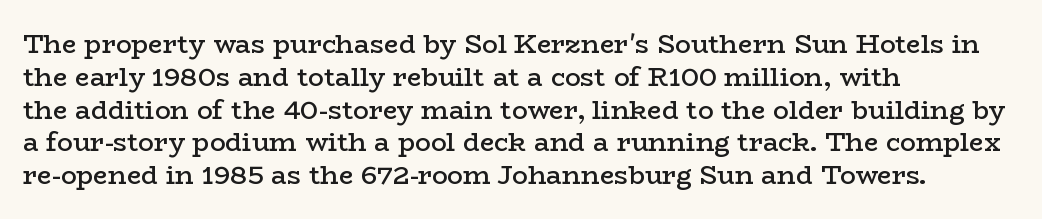
Typesetter's note: demi weight, one step under bold. Casual observation: everything's shoved over to the left. Words float on clear page, feet unadorned. The type sits square on the baseline with zero lean. Evenly set lines give the paragraph a standard silhouette. No extra tracking has been applied to these lines.
